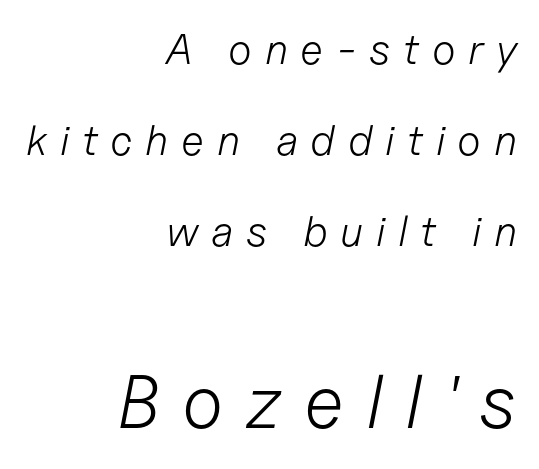
Q: Is the text bold? A: No.
Q: Is the text italic (slanted)? A: Yes, it leans right by about 11 degrees.
Q: Is the text underlined? A: No.
Q: How is the paragraph aligned? A: Right-aligned.
Q: Is the spacing between letters normal or unusually wide? A: Unusually wide.
Q: Is the spacing between lines tight, normal or loose? A: Loose.
Q: Which block of text is set in a larger size, the first (top) or the second (bottom)? A: The second (bottom) one.
Q: Width (condensed, normal, or wide)? A: Normal.
Q: Stroke contrast? A: Low.
Q: x-height? A: Medium.
Q: Monospaced? A: No.
